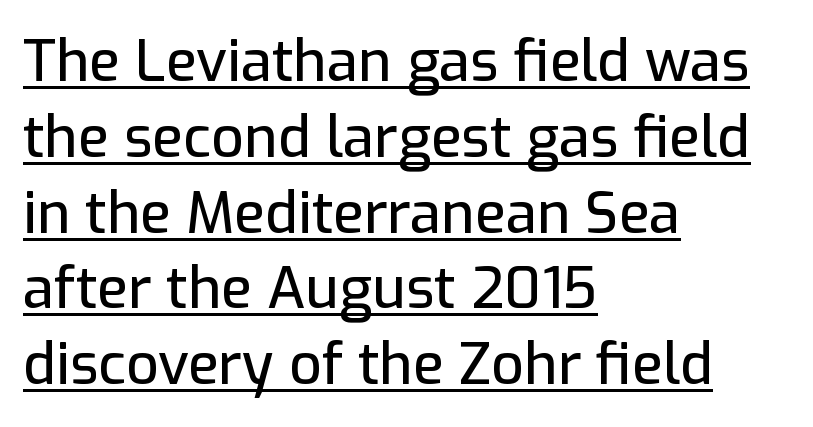
Ascenders rise straight up at ninety degrees. Has an underline been added? It has. One-word summary of the alignment: left. Does the type have serifs? No, each stem ends abruptly. This sample has the flowing, uneven cadence of proportional lettering. Compared with typical paragraphs, the rows here are spaced about the same.
